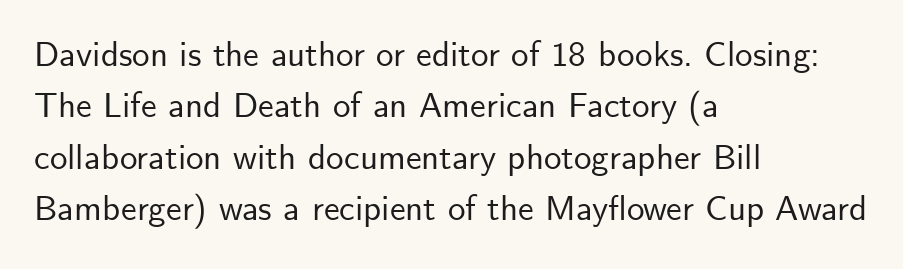
Q: Is the text italic (slanted)? A: No, it is upright.
Q: Is the typeface a serif or a sans-serif typeface? A: Sans-serif.
Q: Is the text underlined? A: No.
Q: How is the paragraph aligned? A: Left-aligned.
Q: Is the spacing between letters normal or unusually wide? A: Normal.
Q: Is the spacing between lines tight, normal or loose? A: Normal.
Q: Width (condensed, normal, or wide)? A: Normal.
Q: Stroke contrast? A: Low.
Q: x-height? A: Small.
Q: Monospaced? A: No.
